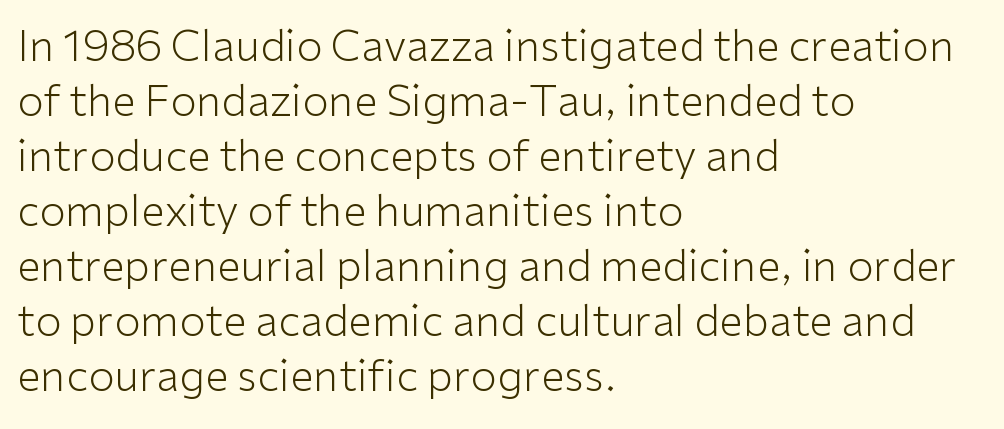
Horizontal alignment here is leftward, the default for most running prose. Glyph-to-glyph distance matches everyday printed text. Leading: standard. No letter is thick-stroked: the sample isn't bold. Each letter keeps its own natural width here, so spacing adapts to shape.
